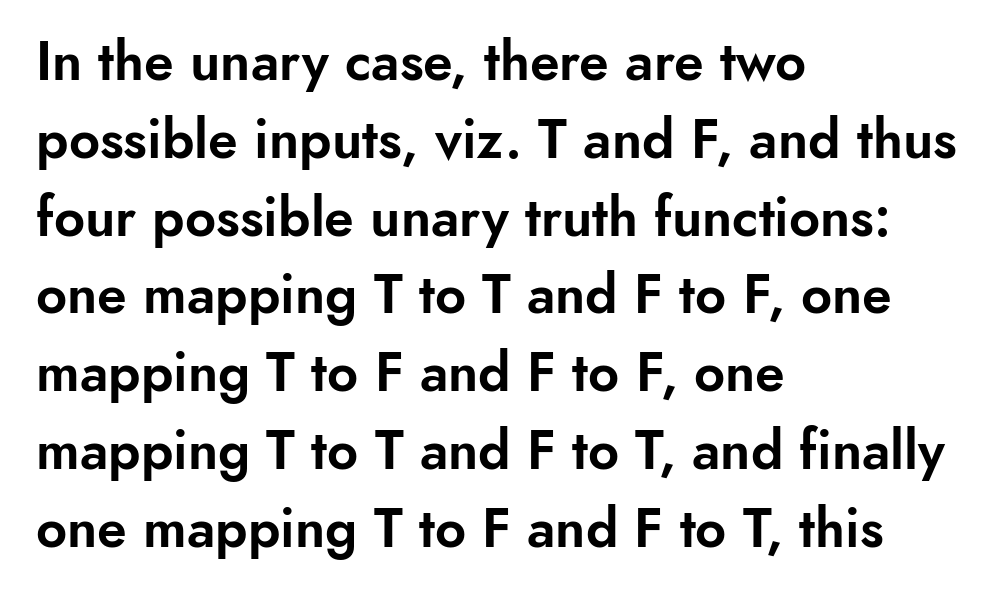
Q: Is the text italic (slanted)? A: No, it is upright.
Q: Is the typeface a serif or a sans-serif typeface? A: Sans-serif.
Q: Is the text underlined? A: No.
Q: How is the paragraph aligned? A: Left-aligned.
Q: Is the spacing between letters normal or unusually wide? A: Normal.
Q: Is the spacing between lines tight, normal or loose? A: Normal.
Q: Width (condensed, normal, or wide)? A: Normal.
Q: Stroke contrast? A: Low.
Q: x-height? A: Small.
Q: Monospaced? A: No.
